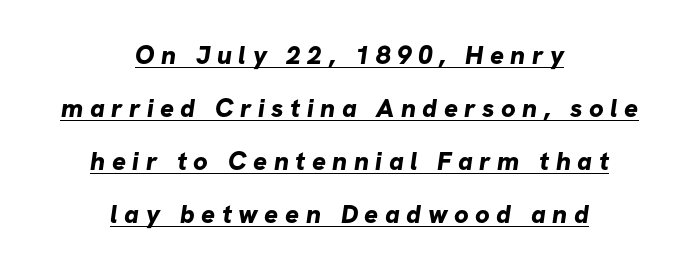
{"bold": "yes", "underline": "yes", "align": "center", "line_spacing": "loose", "line_spacing_ratio": 2.04, "letter_spacing": "wide", "letter_spacing_em": 0.25, "glyph_px": 26}
